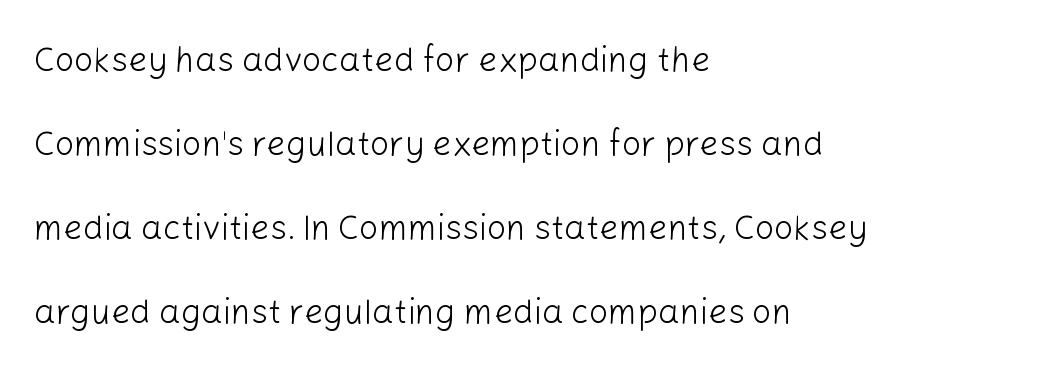
{"serif": "no", "italic": "no", "bold": "no", "weight": "light", "width": "normal", "stroke_contrast": "low", "x_height": "medium", "monospaced": "no", "underline": "no", "align": "left", "line_spacing": "loose", "line_spacing_ratio": 2.47, "letter_spacing": "normal", "letter_spacing_em": 0.0, "glyph_px": 34}
